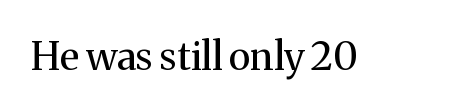
The image shows 39 px regular-weight serif type, upright; set normal letter spacing, not underlined; medium stroke contrast and a medium x-height.
